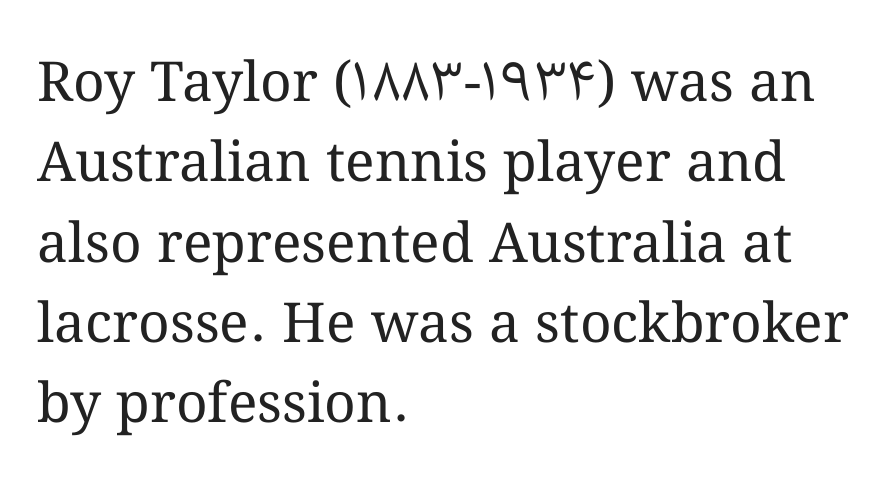
Horizontal bands of white between lines are of average thickness. What stands out about the letter spacing? Nothing — it is the standard amount. This is not heavy type; no bold has been used. Check the space under the baseline: it is left empty. This sample has the flowing, uneven cadence of proportional lettering. Characters remain perfectly vertical along every line.
